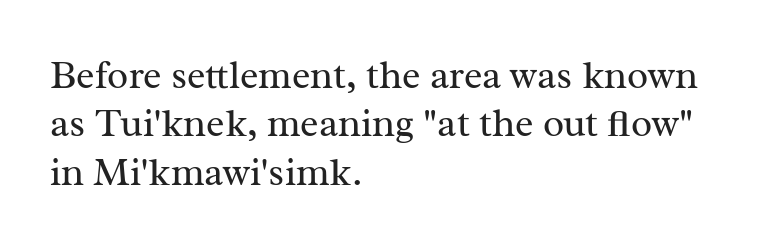
Q: Is the text bold? A: No.
Q: Is the text italic (slanted)? A: No, it is upright.
Q: Is the typeface a serif or a sans-serif typeface? A: Serif.
Q: Is the text underlined? A: No.
Q: How is the paragraph aligned? A: Left-aligned.
Q: Is the spacing between letters normal or unusually wide? A: Normal.
Q: Width (condensed, normal, or wide)? A: Normal.
Q: Stroke contrast? A: Medium.
Q: x-height? A: Medium.
Q: Monospaced? A: No.
